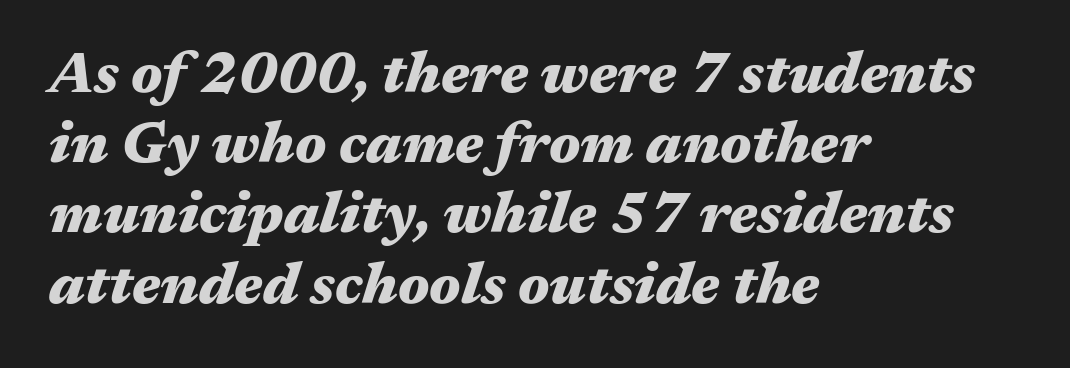
Q: Is the text bold? A: Yes.
Q: Is the text italic (slanted)? A: Yes, it leans right by about 17 degrees.
Q: Is the text underlined? A: No.
Q: How is the paragraph aligned? A: Left-aligned.
Q: Is the spacing between letters normal or unusually wide? A: Normal.
Q: Width (condensed, normal, or wide)? A: Wide.
Q: Stroke contrast? A: Medium.
Q: x-height? A: Medium.
Q: Monospaced? A: No.
